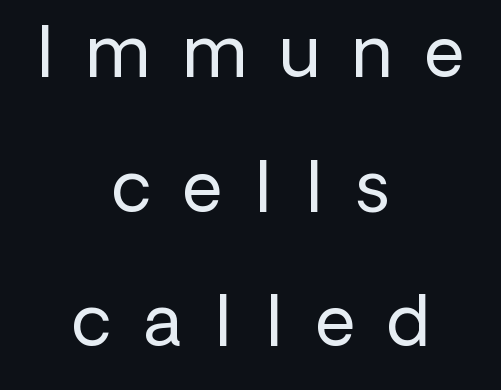
{"serif": "no", "italic": "no", "bold": "no", "weight": "regular", "width": "normal", "stroke_contrast": "low", "x_height": "medium", "monospaced": "no", "underline": "no", "align": "center", "line_spacing": "loose", "line_spacing_ratio": 1.95, "letter_spacing": "wide", "letter_spacing_em": 0.47, "glyph_px": 69}
